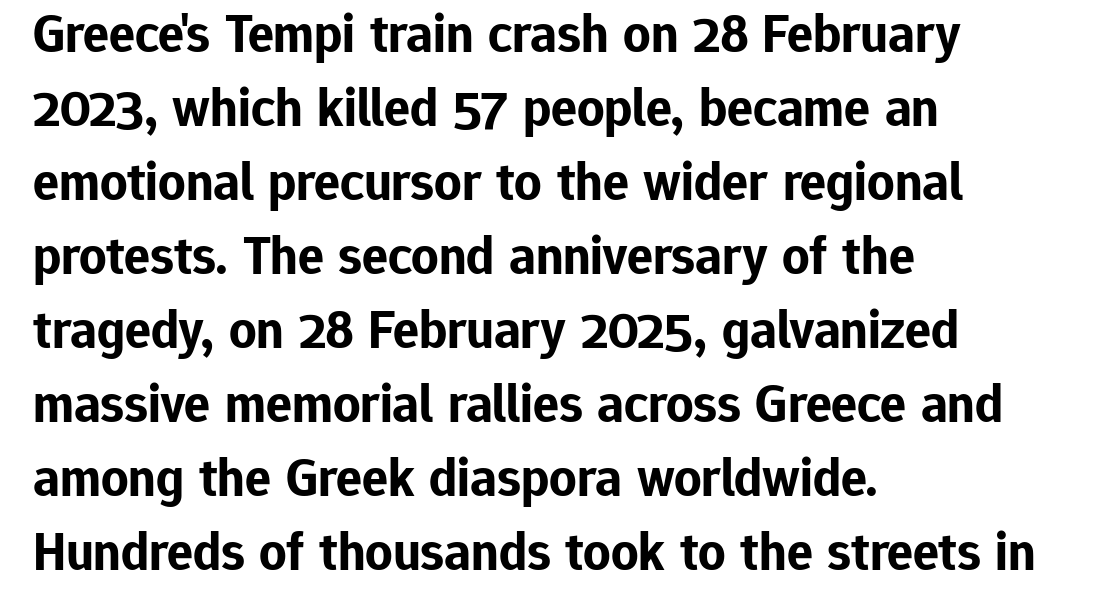
The image shows 54 px bold sans-serif type, upright; set left-aligned, normal line spacing (1.37x), normal letter spacing, not underlined; low stroke contrast and a medium x-height.
